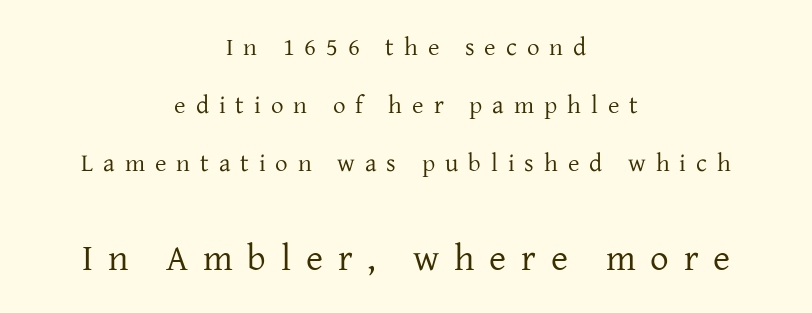
The image shows 37 px regular-weight serif type, upright; set centered, loose line spacing (2.33x), unusually wide letter spacing (+0.4 em), not underlined; the second (bottom) block is 1.48x larger; low stroke contrast and a medium x-height.
